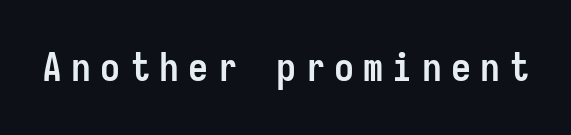
{"serif": "no", "italic": "no", "bold": "yes", "weight": "semibold", "width": "condensed", "stroke_contrast": "low", "x_height": "medium", "monospaced": "yes", "underline": "no", "letter_spacing": "wide", "letter_spacing_em": 0.23, "glyph_px": 40}
